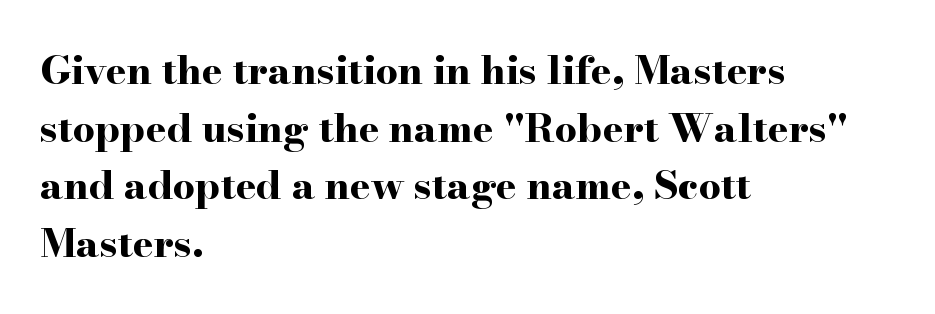
The image shows 39 px bold, wide serif type, upright; set left-aligned, normal line spacing (1.48x), normal letter spacing, not underlined; high stroke contrast and a small x-height.
